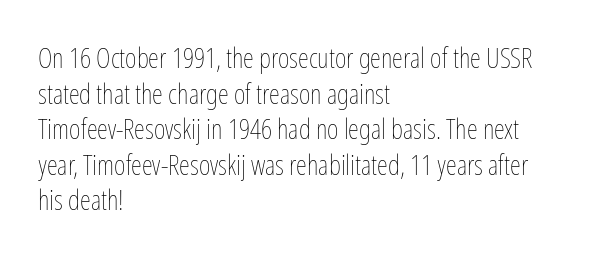
{"italic": "no", "bold": "no", "weight": "thin", "width": "condensed", "stroke_contrast": "low", "x_height": "medium", "monospaced": "no", "underline": "no", "align": "left", "line_spacing": "normal", "line_spacing_ratio": 1.27, "letter_spacing": "normal", "letter_spacing_em": 0.0, "glyph_px": 28}
